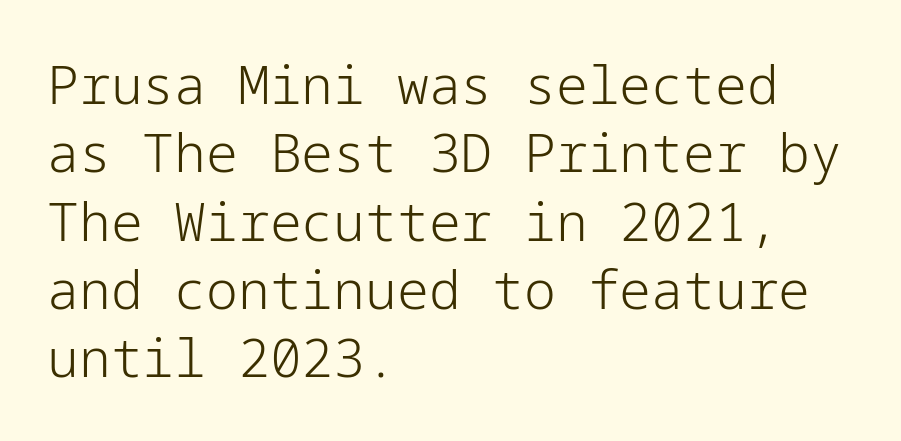
The image shows 53 px light sans-serif type, upright; set left-aligned, normal line spacing (1.29x), normal letter spacing, not underlined; low stroke contrast and a medium x-height.
